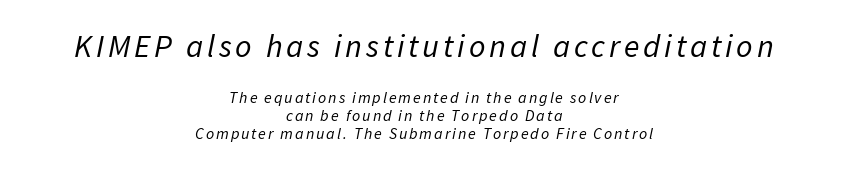
Q: Is the text bold? A: No.
Q: Is the text italic (slanted)? A: Yes, it leans right by about 11 degrees.
Q: Is the text underlined? A: No.
Q: How is the paragraph aligned? A: Centered.
Q: Is the spacing between lines tight, normal or loose? A: Tight.
Q: Which block of text is set in a larger size, the first (top) or the second (bottom)? A: The first (top) one.
Q: Width (condensed, normal, or wide)? A: Normal.
Q: Stroke contrast? A: Low.
Q: x-height? A: Medium.
Q: Monospaced? A: No.
